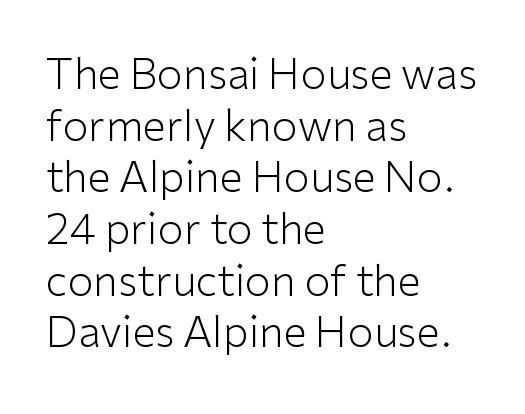
{"serif": "no", "italic": "no", "bold": "no", "weight": "light", "width": "normal", "stroke_contrast": "low", "x_height": "medium", "monospaced": "no", "underline": "no", "align": "left", "line_spacing_ratio": 1.23, "letter_spacing": "normal", "letter_spacing_em": 0.0, "glyph_px": 42}
